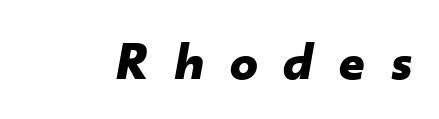
Q: Is the text bold? A: Yes.
Q: Is the text italic (slanted)? A: Yes, it leans right by about 10 degrees.
Q: Is the text underlined? A: No.
Q: Is the spacing between letters normal or unusually wide? A: Unusually wide.
Q: Width (condensed, normal, or wide)? A: Normal.
Q: Stroke contrast? A: Low.
Q: x-height? A: Small.
Q: Monospaced? A: No.
